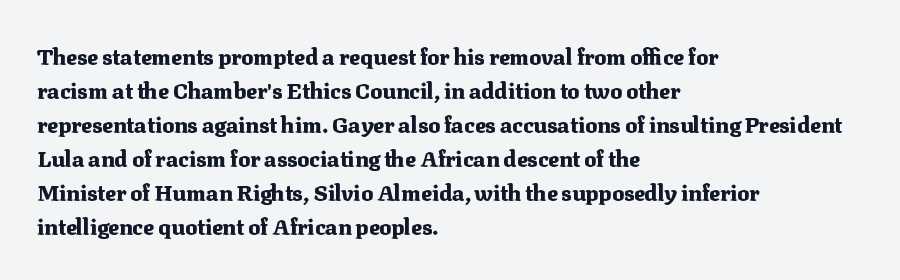
{"italic": "no", "bold": "yes", "underline": "no", "align": "left", "line_spacing": "normal", "line_spacing_ratio": 1.55, "letter_spacing": "normal", "letter_spacing_em": 0.0, "glyph_px": 22}
